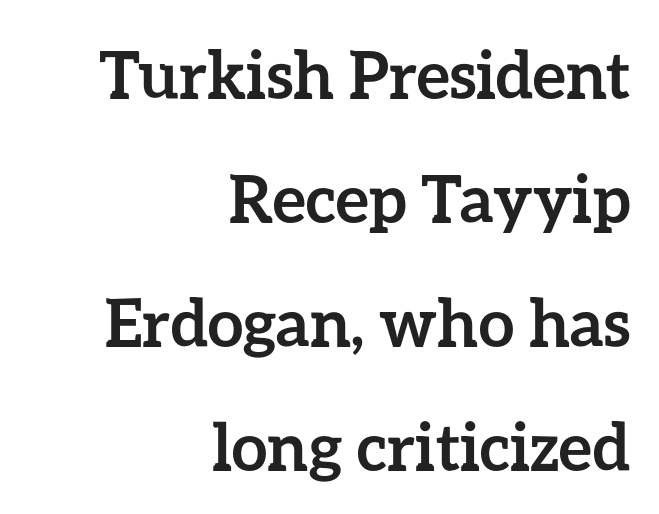
Glyph-to-glyph distance matches everyday printed text. Notice how the stems are strictly vertical — no italics here. What weight is shown? A full bold with thick strokes. The space between consecutive lines is lavish. Nobody drew a line under any word here.
